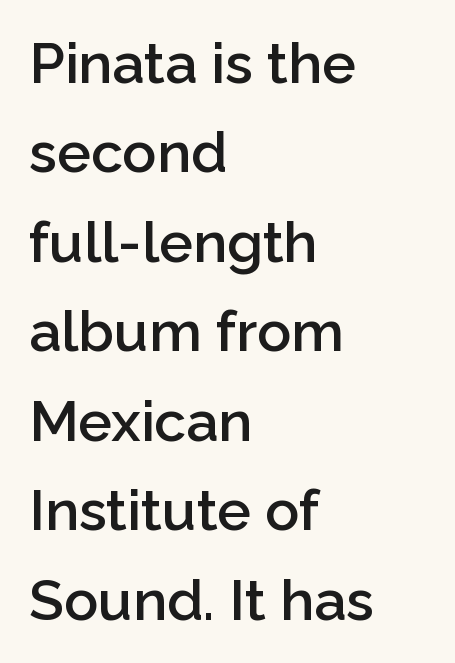
You could not count columns in this text — the font is proportionally spaced. A somewhat darkened texture: the type is semibold rather than bold. Notice how descenders clear the ascenders below comfortably — that's standard leading. A sans-serif font was chosen for this passage. Posture: upright roman. Is the block centered? No — it sits flush against the left margin.
